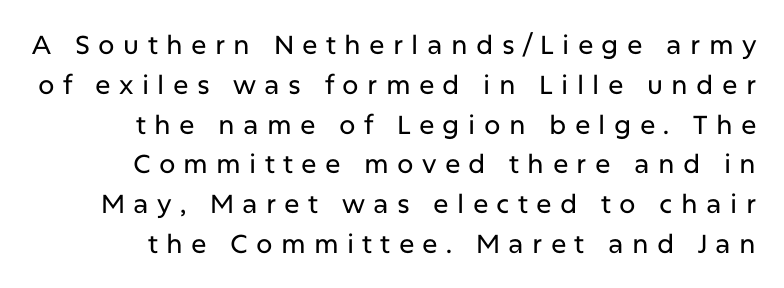
Q: Is the text italic (slanted)? A: No, it is upright.
Q: Is the text underlined? A: No.
Q: Is the spacing between letters normal or unusually wide? A: Unusually wide.
Q: Is the spacing between lines tight, normal or loose? A: Normal.
